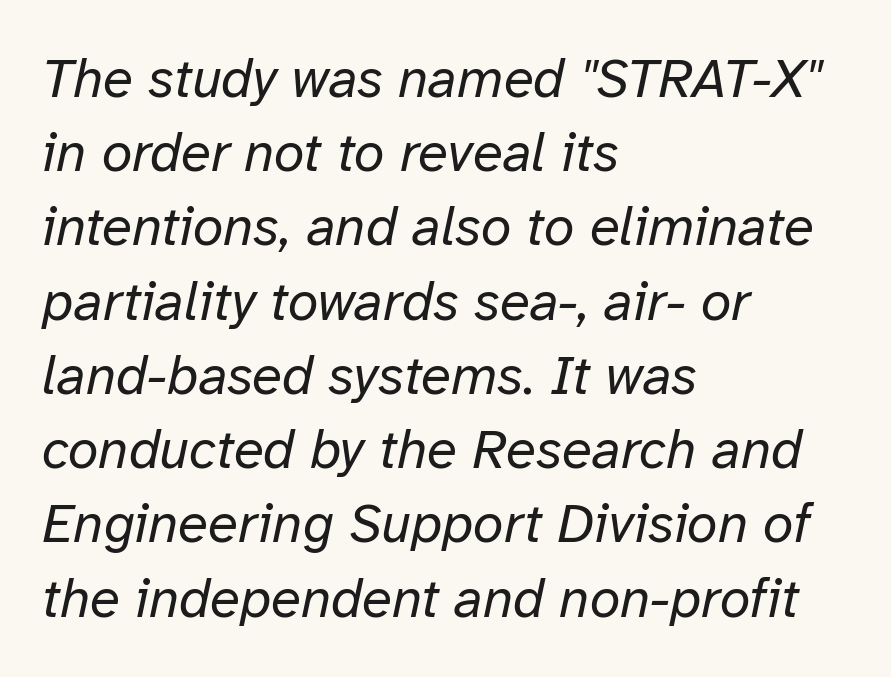
The image shows 55 px regular-weight type, italic (leaning right); set left-aligned, normal line spacing (1.35x), normal letter spacing, not underlined; low stroke contrast and a medium x-height.
